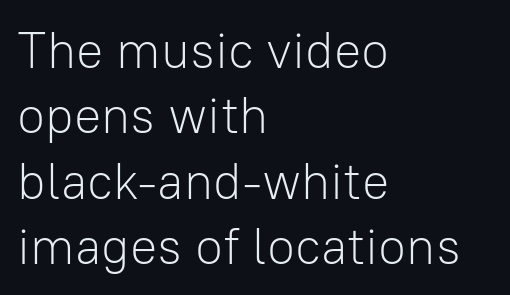
The image shows 51 px light sans-serif type, upright; set left-aligned, normal line spacing (1.28x), normal letter spacing, not underlined; low stroke contrast and a medium x-height.
